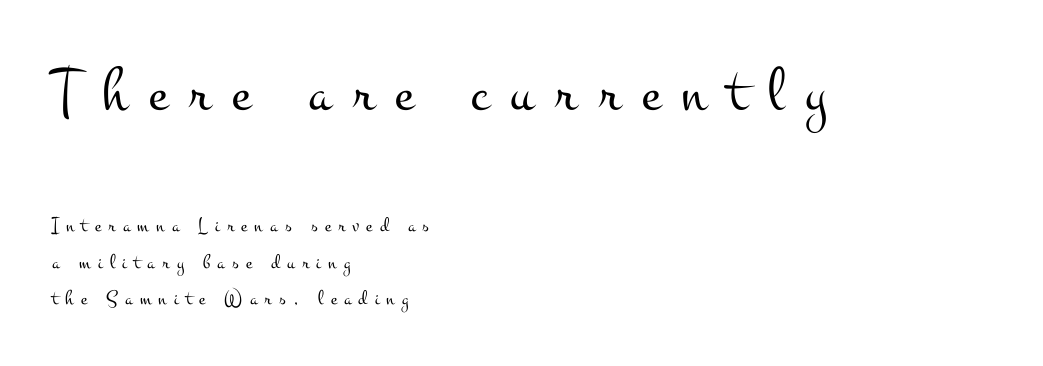
The image shows 63 px light, wide type; set left-aligned, line spacing 1.74x, unusually wide letter spacing (+0.34 em), not underlined; the first (top) block is 3.0x larger; medium stroke contrast and a small x-height.
